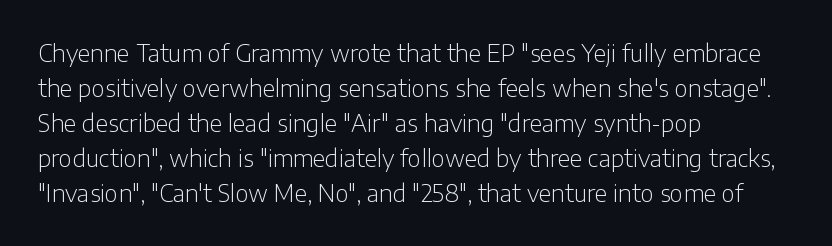
Q: Is the text bold? A: No.
Q: Is the text italic (slanted)? A: No, it is upright.
Q: Is the text underlined? A: No.
Q: How is the paragraph aligned? A: Left-aligned.
Q: Is the spacing between letters normal or unusually wide? A: Normal.
Q: Is the spacing between lines tight, normal or loose? A: Normal.
